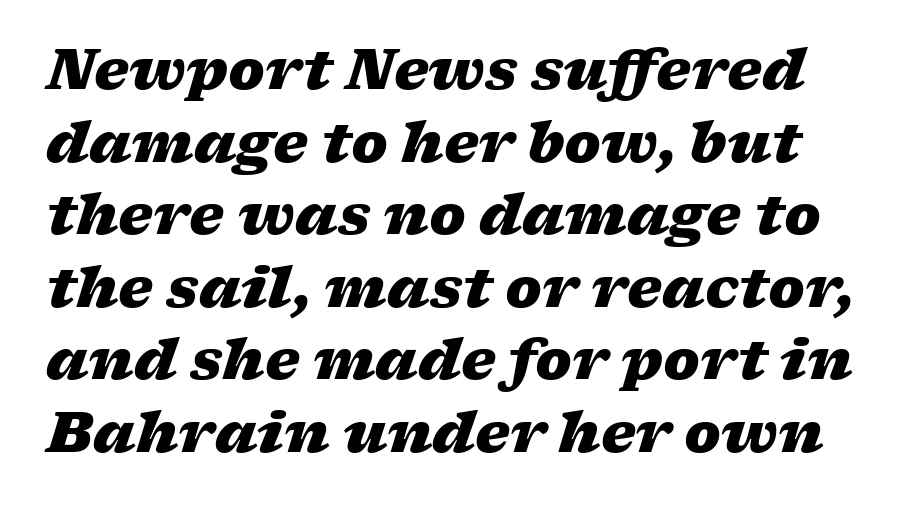
Q: Is the text bold? A: Yes.
Q: Is the text italic (slanted)? A: Yes, it leans right by about 17 degrees.
Q: Is the text underlined? A: No.
Q: Is the spacing between letters normal or unusually wide? A: Normal.
Q: Is the spacing between lines tight, normal or loose? A: Normal.
Q: Width (condensed, normal, or wide)? A: Wide.
Q: Stroke contrast? A: Low.
Q: x-height? A: Medium.
Q: Monospaced? A: No.
